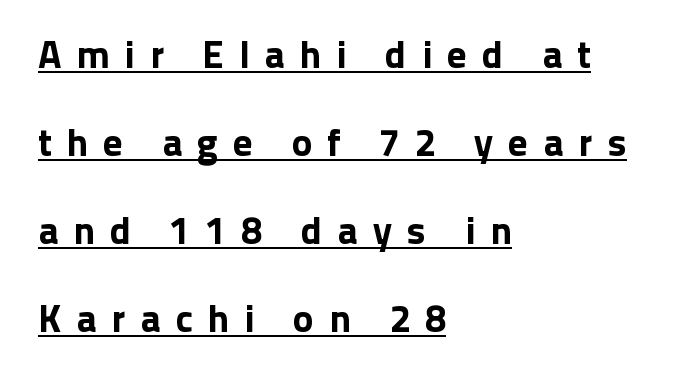
The image shows 39 px sans-serif type, upright; set left-aligned, loose line spacing (2.26x), unusually wide letter spacing (+0.38 em), underlined; low stroke contrast and a medium x-height.
